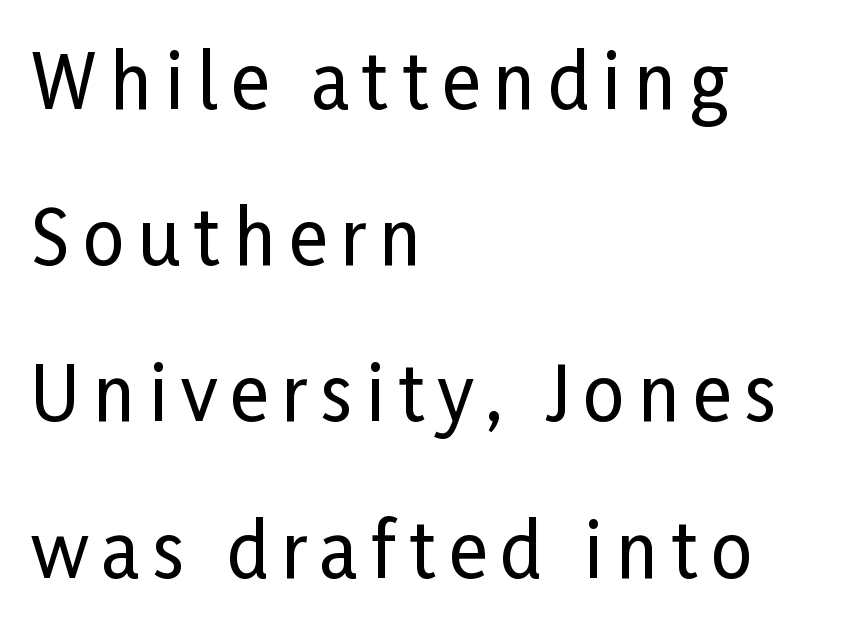
{"serif": "no", "italic": "no", "width": "condensed", "stroke_contrast": "low", "x_height": "medium", "monospaced": "no", "underline": "no", "align": "left", "line_spacing": "loose", "line_spacing_ratio": 2.14, "glyph_px": 73}
